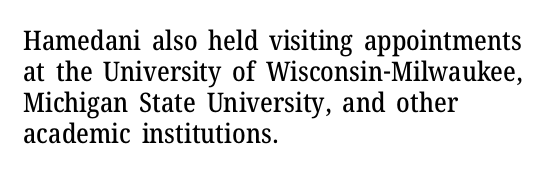
Q: Is the text italic (slanted)? A: No, it is upright.
Q: Is the text underlined? A: No.
Q: How is the paragraph aligned? A: Left-aligned.
Q: Is the spacing between letters normal or unusually wide? A: Normal.
Q: Is the spacing between lines tight, normal or loose? A: Tight.
